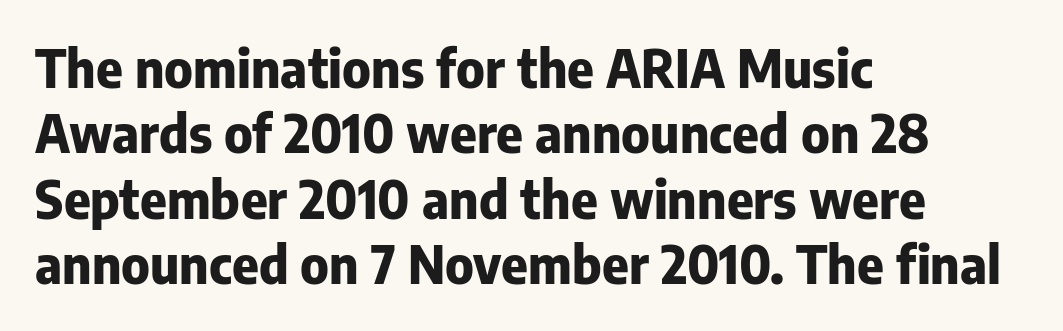
Q: Is the text bold? A: Yes.
Q: Is the text italic (slanted)? A: No, it is upright.
Q: Is the typeface a serif or a sans-serif typeface? A: Sans-serif.
Q: Is the text underlined? A: No.
Q: How is the paragraph aligned? A: Left-aligned.
Q: Is the spacing between letters normal or unusually wide? A: Normal.
Q: Is the spacing between lines tight, normal or loose? A: Normal.
Q: Width (condensed, normal, or wide)? A: Normal.
Q: Stroke contrast? A: Low.
Q: x-height? A: Medium.
Q: Monospaced? A: No.
